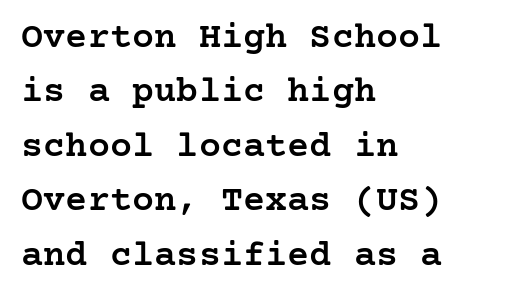
{"serif": "yes", "italic": "no", "bold": "semi", "weight": "semibold", "width": "normal", "stroke_contrast": "low", "x_height": "medium", "underline": "no", "align": "left", "line_spacing": "normal", "line_spacing_ratio": 1.47, "letter_spacing": "normal", "letter_spacing_em": 0.0, "glyph_px": 37}
